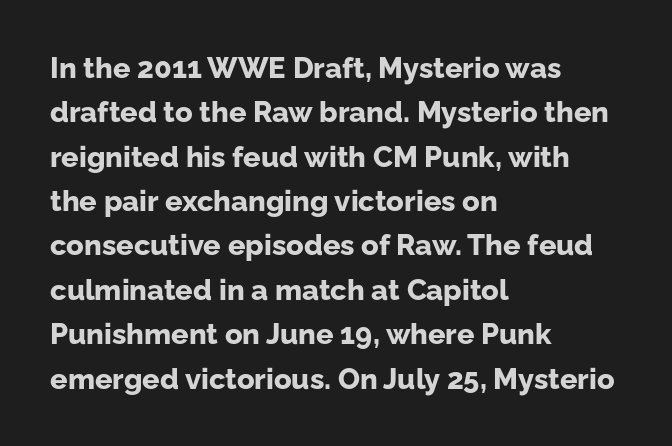
{"serif": "no", "italic": "no", "bold": "yes", "weight": "bold", "width": "normal", "stroke_contrast": "low", "x_height": "medium", "monospaced": "no", "underline": "no", "align": "left", "line_spacing": "normal", "line_spacing_ratio": 1.53, "letter_spacing": "normal", "letter_spacing_em": 0.0, "glyph_px": 29}
